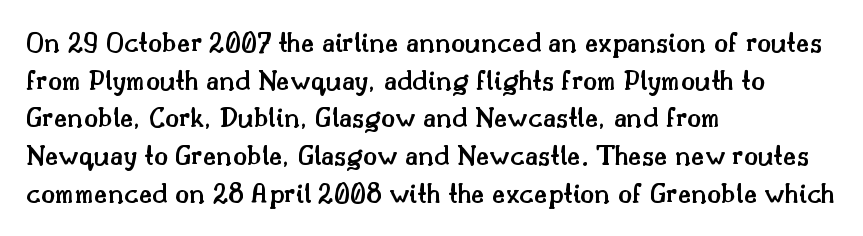
The image shows 29 px semibold serif type, upright; set left-aligned, normal line spacing (1.3x), normal letter spacing, not underlined; medium stroke contrast and a small x-height.
